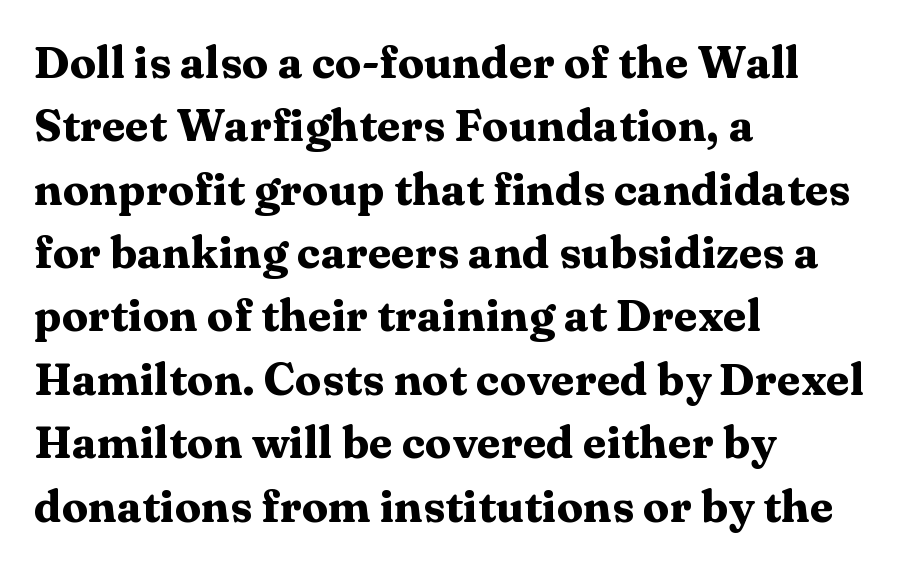
The image shows 44 px heavy, wide serif type, upright; set left-aligned, normal line spacing (1.44x), normal letter spacing, not underlined; medium stroke contrast and a medium x-height.
